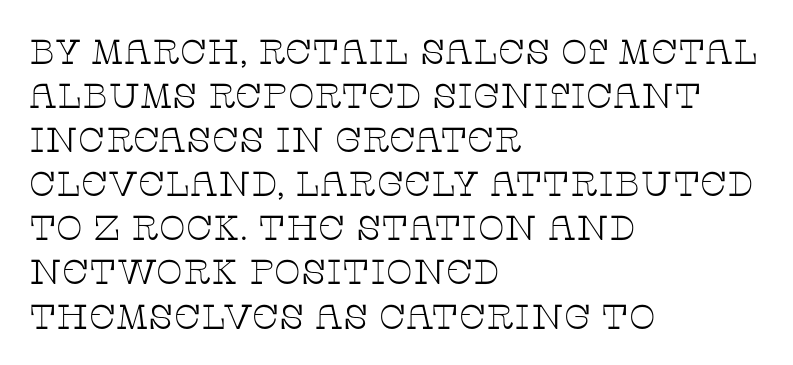
Q: Is the text bold? A: No.
Q: Is the text italic (slanted)? A: No, it is upright.
Q: Is the typeface a serif or a sans-serif typeface? A: Serif.
Q: Is the text underlined? A: No.
Q: How is the paragraph aligned? A: Left-aligned.
Q: Is the spacing between letters normal or unusually wide? A: Normal.
Q: Is the spacing between lines tight, normal or loose? A: Normal.
Q: Width (condensed, normal, or wide)? A: Wide.
Q: Stroke contrast? A: Low.
Q: x-height? A: Large.
Q: Monospaced? A: No.
